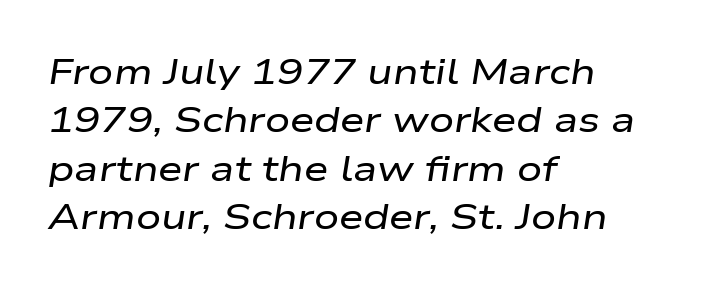
Q: Is the text italic (slanted)? A: Yes, it leans right by about 9 degrees.
Q: Is the text underlined? A: No.
Q: How is the paragraph aligned? A: Left-aligned.
Q: Is the spacing between letters normal or unusually wide? A: Normal.
Q: Is the spacing between lines tight, normal or loose? A: Normal.
Q: Width (condensed, normal, or wide)? A: Wide.
Q: Stroke contrast? A: Low.
Q: x-height? A: Medium.
Q: Monospaced? A: No.
